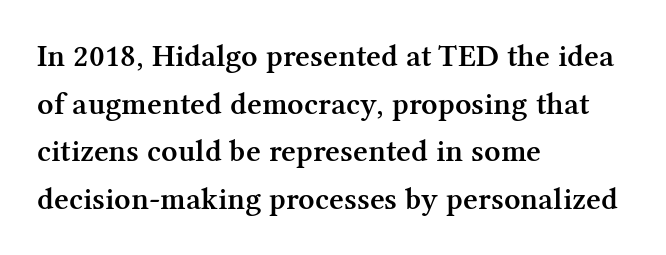
The image shows 32 px semibold serif type, upright; set left-aligned, normal line spacing (1.49x), normal letter spacing, not underlined; medium stroke contrast and a medium x-height.
